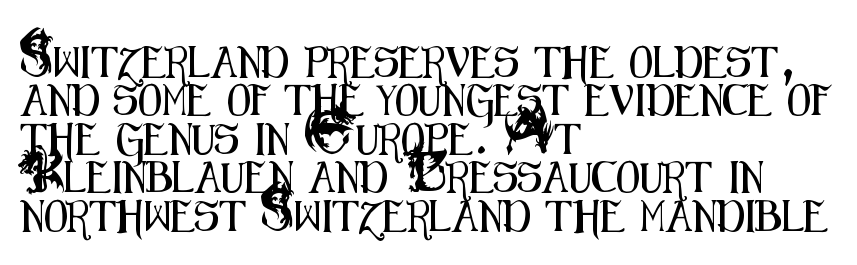
Q: Is the text italic (slanted)? A: No, it is upright.
Q: Is the typeface a serif or a sans-serif typeface? A: Sans-serif.
Q: Is the text underlined? A: No.
Q: How is the paragraph aligned? A: Left-aligned.
Q: Is the spacing between letters normal or unusually wide? A: Normal.
Q: Width (condensed, normal, or wide)? A: Condensed.
Q: Stroke contrast? A: Medium.
Q: x-height? A: Small.
Q: Monospaced? A: No.
